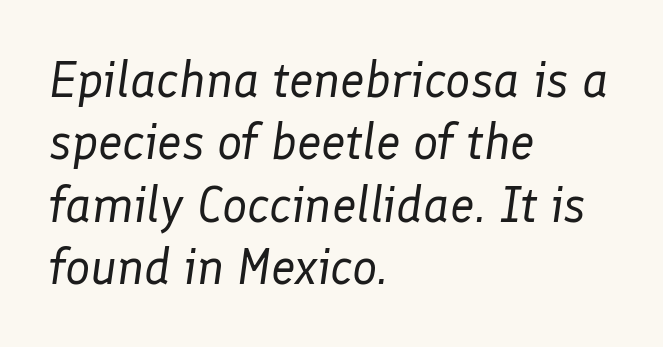
The typography opts for an oblique posture over an upright one. Tracking value appears to be zero — textbook default spacing. Students, observe: this is what conventionally led text looks like. Looks like regular typesetting: each glyph gets only the width it needs. All the whitespace from short lines collects on the right.
